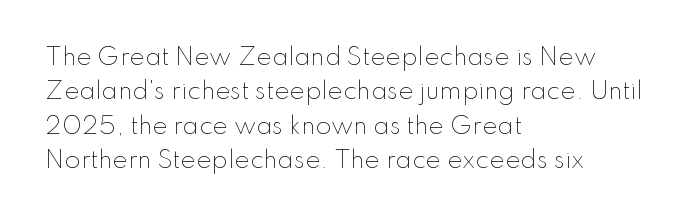
Q: Is the text bold? A: No.
Q: Is the text italic (slanted)? A: No, it is upright.
Q: Is the text underlined? A: No.
Q: How is the paragraph aligned? A: Left-aligned.
Q: Is the spacing between letters normal or unusually wide? A: Normal.
Q: Is the spacing between lines tight, normal or loose? A: Normal.
